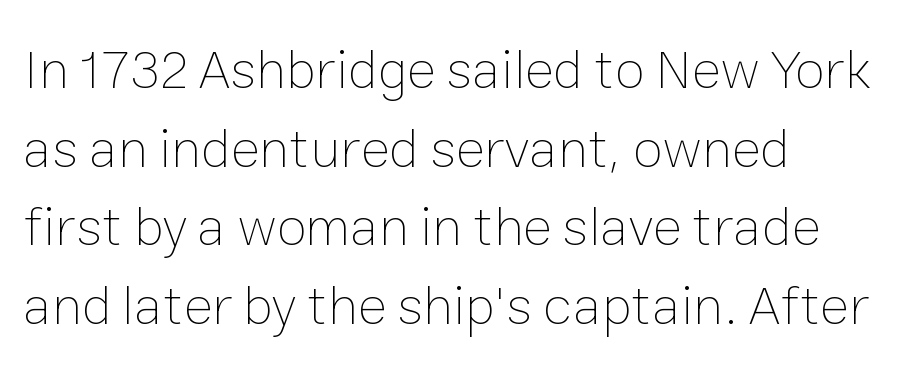
{"italic": "no", "bold": "no", "weight": "thin", "width": "normal", "stroke_contrast": "low", "x_height": "medium", "monospaced": "no", "underline": "no", "align": "left", "line_spacing": "normal", "line_spacing_ratio": 1.43, "letter_spacing": "normal", "letter_spacing_em": 0.0, "glyph_px": 55}
